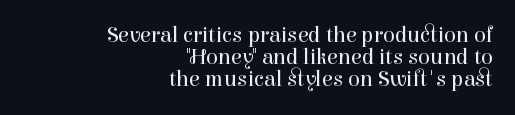
Q: Is the text bold? A: No.
Q: Is the text italic (slanted)? A: No, it is upright.
Q: Is the text underlined? A: No.
Q: How is the paragraph aligned? A: Right-aligned.
Q: Is the spacing between letters normal or unusually wide? A: Normal.
Q: Is the spacing between lines tight, normal or loose? A: Tight.
